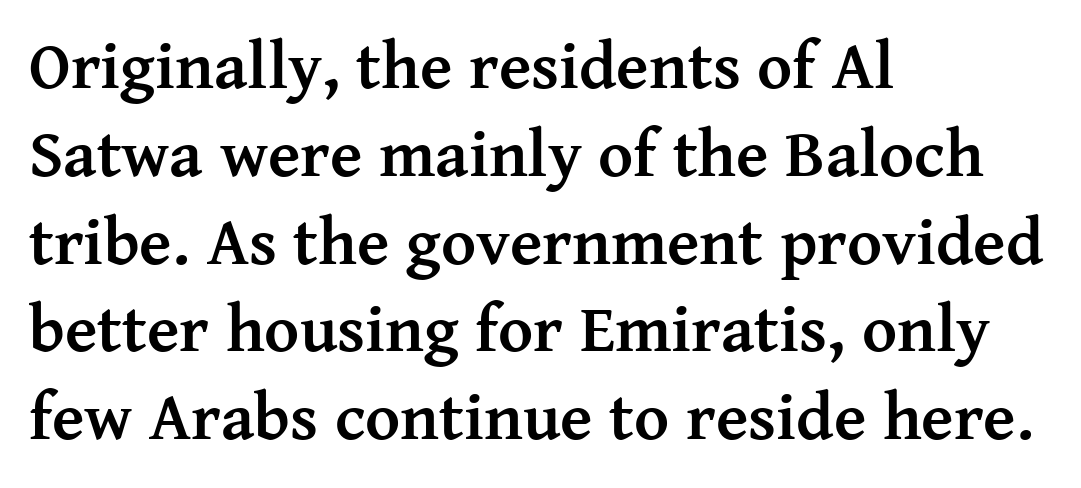
{"serif": "yes", "italic": "no", "bold": "yes", "weight": "semibold", "width": "normal", "stroke_contrast": "medium", "x_height": "medium", "monospaced": "no", "underline": "no", "align": "left", "line_spacing": "normal", "line_spacing_ratio": 1.31, "letter_spacing": "normal", "letter_spacing_em": 0.0, "glyph_px": 67}
